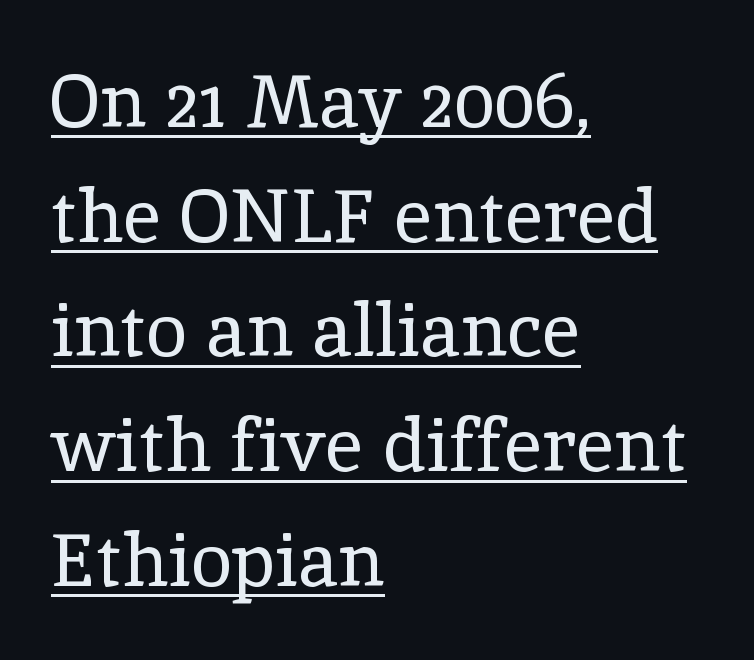
A typesetter would call this proportional, since set widths differ per character. Is this a heavy cut? Hardly; it is regular or lighter. Are there feet on the stems? There are — it's a serif. Is there much room between lines? A standard amount, neither cramped nor airy. The paragraph has a hard left edge and a soft right edge. In terms of letterspacing, this is plain default setting.
